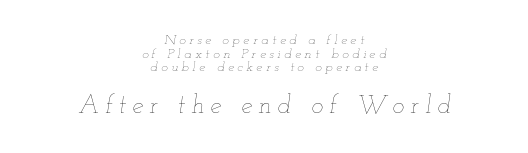
Is there much room between lines? No — they nearly touch. The lines are quadded center. These two chunks differ in scale, with the bottom chunk taking the larger measure. Plain, unruled lines of type. The characters are drawn with everyday or finer stroke widths. It's the slanting kind of type.
